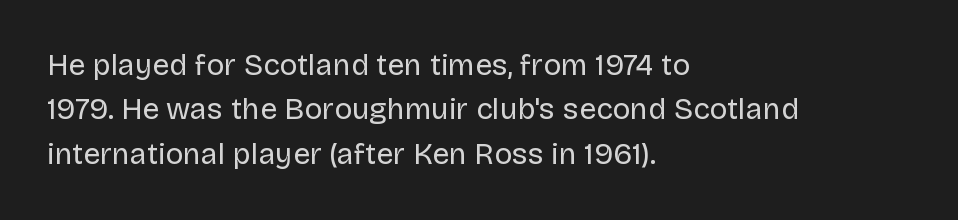
The image shows 30 px regular-weight sans-serif type, upright; set left-aligned, normal line spacing (1.48x), normal letter spacing, not underlined; low stroke contrast and a large x-height.
